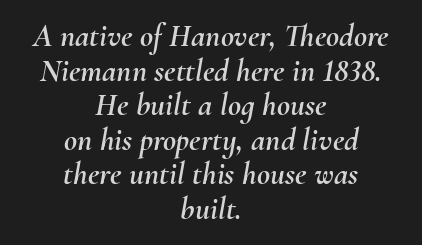
{"italic": "yes", "lean": "right", "slant_degrees": 10, "width": "normal", "stroke_contrast": "medium", "x_height": "small", "monospaced": "no", "underline": "no", "align": "center", "line_spacing": "tight", "line_spacing_ratio": 1.08, "letter_spacing": "normal", "letter_spacing_em": 0.0, "glyph_px": 32}
